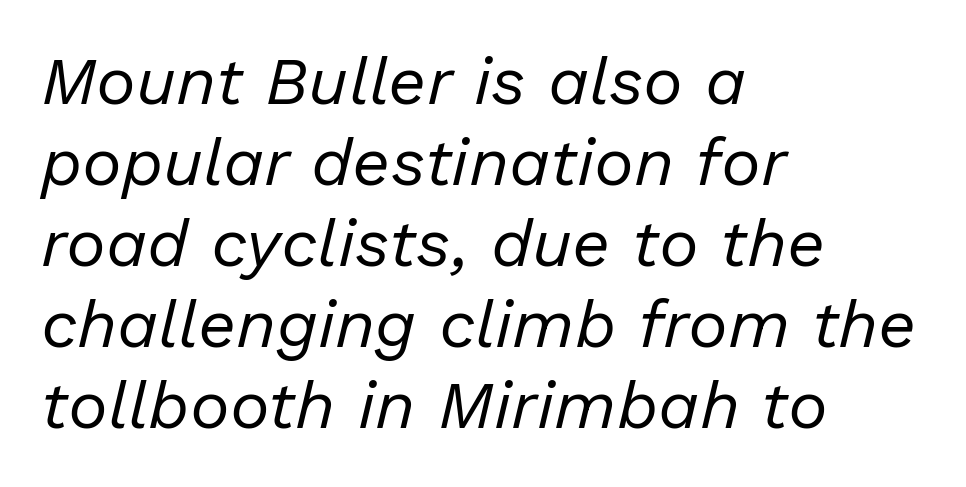
Q: Is the text bold? A: No.
Q: Is the text italic (slanted)? A: Yes, it leans right by about 13 degrees.
Q: Is the text underlined? A: No.
Q: How is the paragraph aligned? A: Left-aligned.
Q: Is the spacing between letters normal or unusually wide? A: Normal.
Q: Width (condensed, normal, or wide)? A: Normal.
Q: Stroke contrast? A: Low.
Q: x-height? A: Medium.
Q: Monospaced? A: No.
